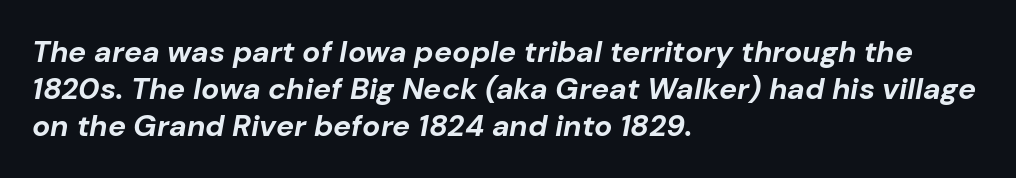
Descender tails drop into unmarked territory. Short note: letters normally spaced. Typesetter's note: full bold, strokes at maximum text heaviness. Here the designer chose a conventional face with non-uniform glyph widths. The lines in this sample share a left origin and differ only in where they stop.
